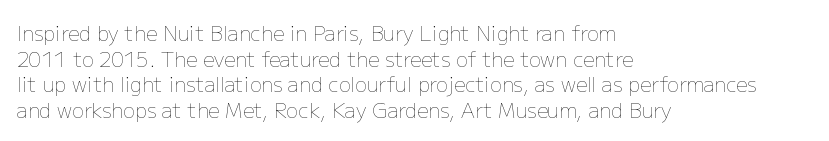
Q: Is the text bold? A: No.
Q: Is the text italic (slanted)? A: No, it is upright.
Q: Is the text underlined? A: No.
Q: How is the paragraph aligned? A: Left-aligned.
Q: Is the spacing between letters normal or unusually wide? A: Normal.
Q: Is the spacing between lines tight, normal or loose? A: Normal.
